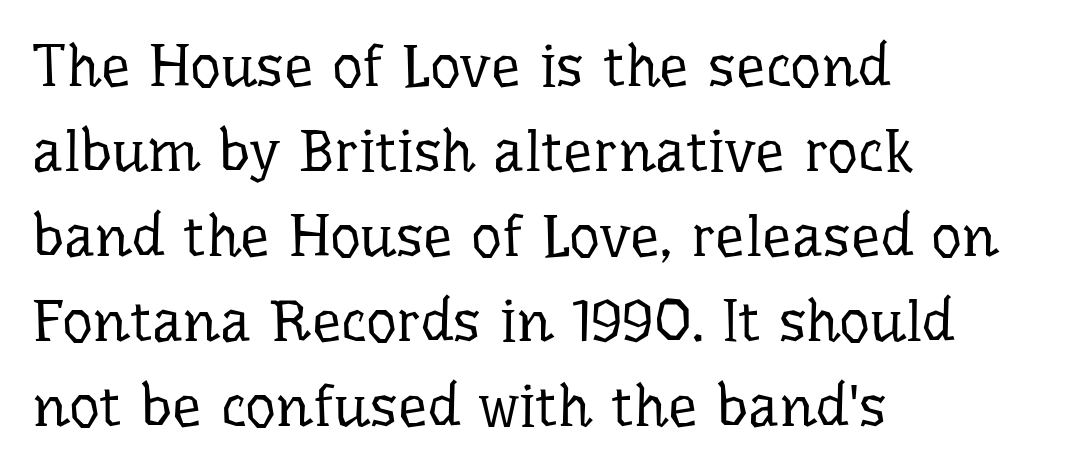
Q: Is the text bold? A: No.
Q: Is the text italic (slanted)? A: No, it is upright.
Q: Is the typeface a serif or a sans-serif typeface? A: Serif.
Q: Is the text underlined? A: No.
Q: How is the paragraph aligned? A: Left-aligned.
Q: Is the spacing between letters normal or unusually wide? A: Normal.
Q: Is the spacing between lines tight, normal or loose? A: Normal.
Q: Width (condensed, normal, or wide)? A: Normal.
Q: Stroke contrast? A: Low.
Q: x-height? A: Medium.
Q: Monospaced? A: No.
